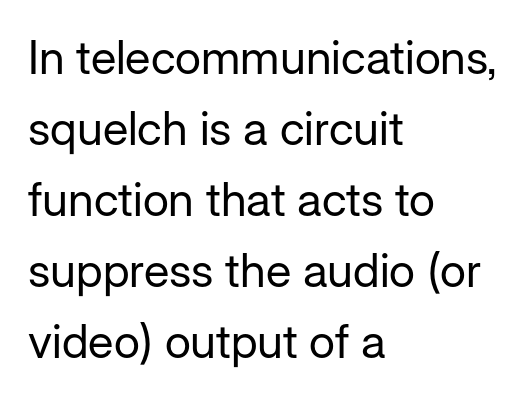
Q: Is the text bold? A: No.
Q: Is the text italic (slanted)? A: No, it is upright.
Q: Is the typeface a serif or a sans-serif typeface? A: Sans-serif.
Q: Is the text underlined? A: No.
Q: How is the paragraph aligned? A: Left-aligned.
Q: Is the spacing between letters normal or unusually wide? A: Normal.
Q: Is the spacing between lines tight, normal or loose? A: Normal.
Q: Width (condensed, normal, or wide)? A: Normal.
Q: Stroke contrast? A: Low.
Q: x-height? A: Medium.
Q: Monospaced? A: No.
